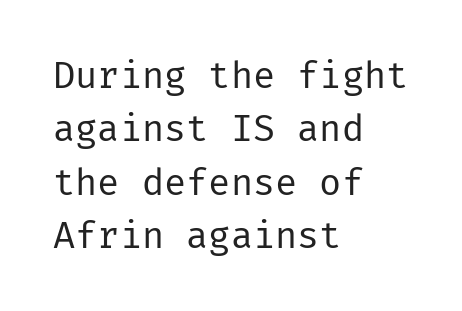
Q: Is the text bold? A: No.
Q: Is the text italic (slanted)? A: No, it is upright.
Q: Is the typeface a serif or a sans-serif typeface? A: Sans-serif.
Q: Is the text underlined? A: No.
Q: How is the paragraph aligned? A: Left-aligned.
Q: Is the spacing between letters normal or unusually wide? A: Normal.
Q: Is the spacing between lines tight, normal or loose? A: Normal.
Q: Width (condensed, normal, or wide)? A: Normal.
Q: Stroke contrast? A: Low.
Q: x-height? A: Medium.
